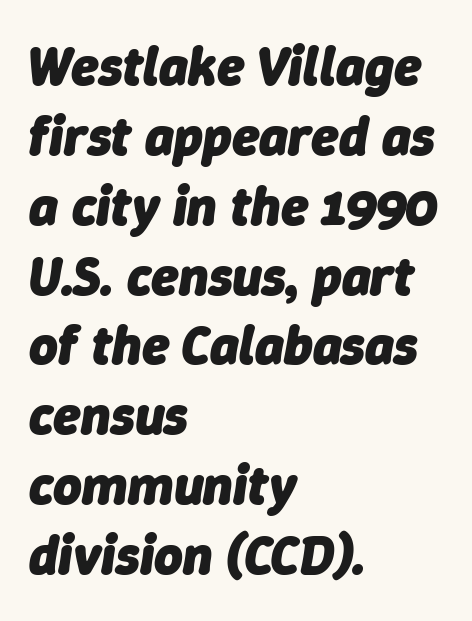
You could call the tracking neutral — neither tight nor loose. Strokes here are thick enough to call this a true bold. You could not count columns in this text — the font is proportionally spaced. If you drew a ruler down the left edge, every line would touch it.
